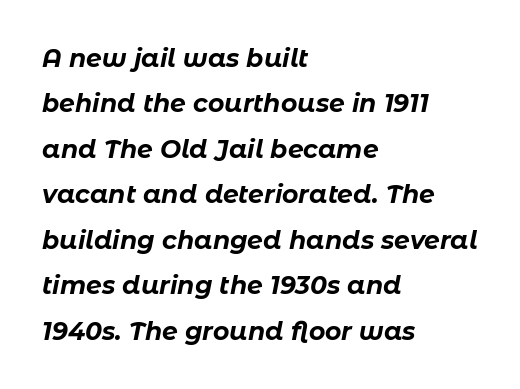
Heavy, bold letterforms. Every character sits at an angle, as italics do. Spacing between characters is what you'd get straight out of the box. Which margin do the lines hug? The left one — the right edge is uneven.
